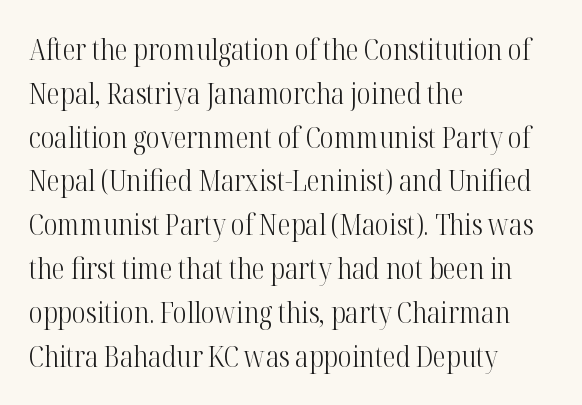
Q: Is the text bold? A: No.
Q: Is the text italic (slanted)? A: No, it is upright.
Q: Is the typeface a serif or a sans-serif typeface? A: Serif.
Q: Is the text underlined? A: No.
Q: How is the paragraph aligned? A: Left-aligned.
Q: Is the spacing between letters normal or unusually wide? A: Normal.
Q: Is the spacing between lines tight, normal or loose? A: Normal.
Q: Width (condensed, normal, or wide)? A: Condensed.
Q: Stroke contrast? A: High.
Q: x-height? A: Medium.
Q: Monospaced? A: No.
